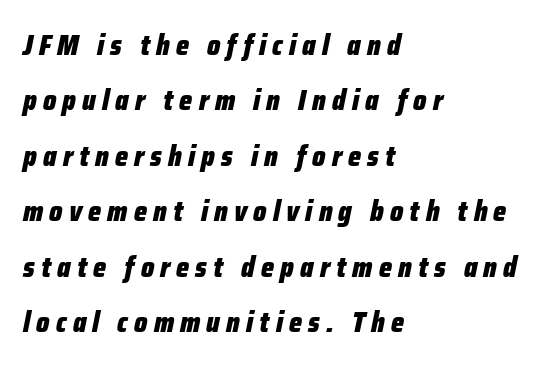
Rendered with sloped, italic letterforms. Every letter is thick-stroked: bold, no question. Is this a fixed-width face? No — the glyphs have proportional, varying widths. Descender tails drop into unmarked territory.
